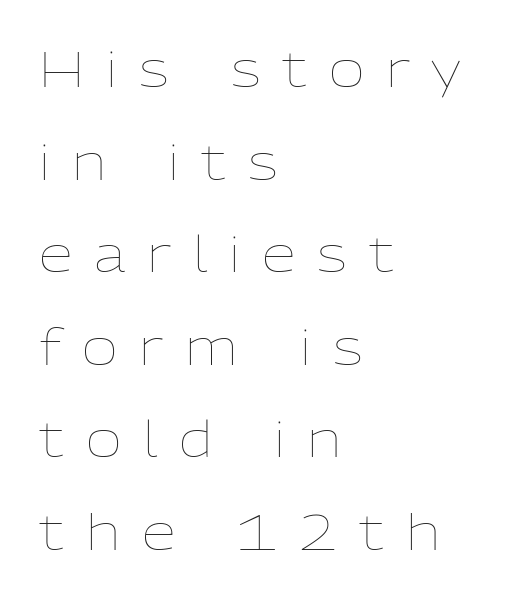
The image shows 49 px thin type, upright; set left-aligned, line spacing 1.89x, unusually wide letter spacing (+0.45 em), not underlined; low stroke contrast and a medium x-height.
